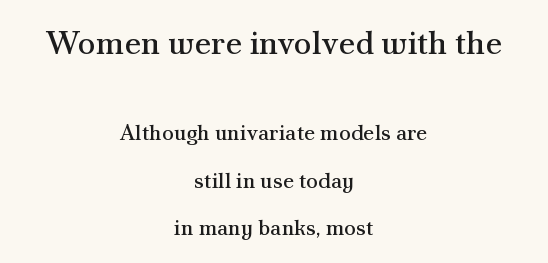
{"serif": "yes", "italic": "no", "bold": "no", "weight": "regular", "width": "normal", "stroke_contrast": "medium", "x_height": "small", "monospaced": "no", "underline": "no", "align": "center", "line_spacing": "loose", "line_spacing_ratio": 2.15, "letter_spacing": "normal", "letter_spacing_em": 0.0, "larger_block": "first", "size_ratio": 1.5, "glyph_px": 33}
